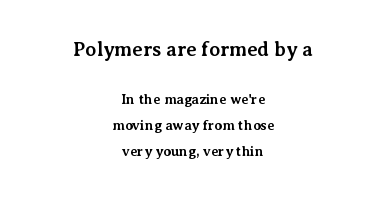
Q: Is the text bold? A: Yes.
Q: Is the text italic (slanted)? A: No, it is upright.
Q: Is the text underlined? A: No.
Q: How is the paragraph aligned? A: Centered.
Q: Is the spacing between letters normal or unusually wide? A: Normal.
Q: Which block of text is set in a larger size, the first (top) or the second (bottom)? A: The first (top) one.
